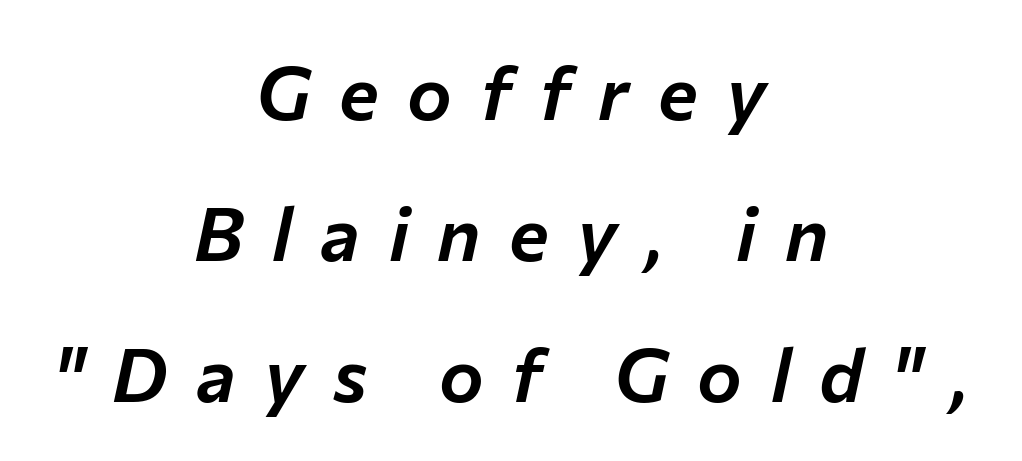
Q: Is the text italic (slanted)? A: Yes, it leans right by about 12 degrees.
Q: Is the text underlined? A: No.
Q: How is the paragraph aligned? A: Centered.
Q: Is the spacing between letters normal or unusually wide? A: Unusually wide.
Q: Width (condensed, normal, or wide)? A: Normal.
Q: Stroke contrast? A: Low.
Q: x-height? A: Medium.
Q: Monospaced? A: No.
